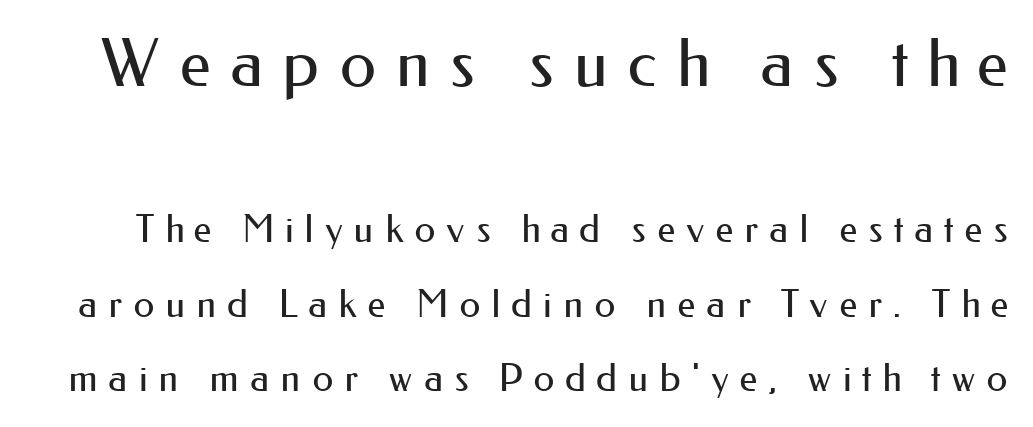
The image shows 66 px regular-weight sans-serif type, upright; set loose line spacing (1.96x), unusually wide letter spacing (+0.28 em), not underlined; the first (top) block is 1.74x larger; medium stroke contrast and a small x-height.
